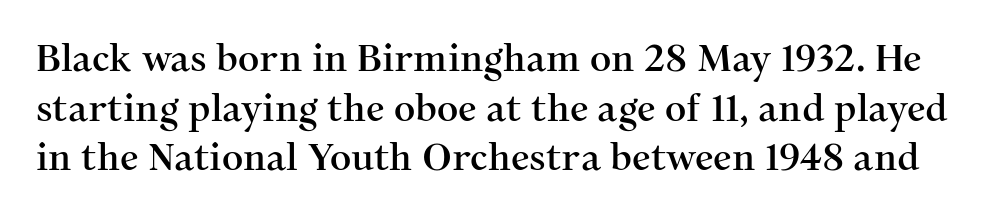
{"serif": "yes", "italic": "no", "width": "normal", "stroke_contrast": "medium", "x_height": "medium", "monospaced": "no", "underline": "no", "line_spacing": "normal", "line_spacing_ratio": 1.34, "letter_spacing": "normal", "letter_spacing_em": 0.0, "glyph_px": 37}
